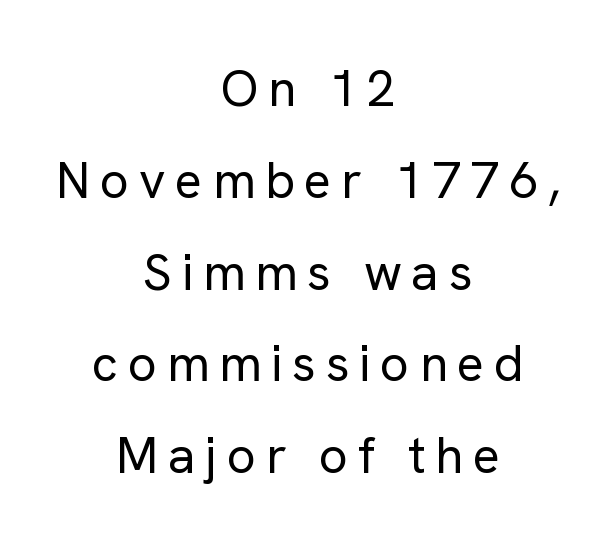
Q: Is the text bold? A: No.
Q: Is the text italic (slanted)? A: No, it is upright.
Q: Is the typeface a serif or a sans-serif typeface? A: Sans-serif.
Q: Is the text underlined? A: No.
Q: How is the paragraph aligned? A: Centered.
Q: Width (condensed, normal, or wide)? A: Normal.
Q: Stroke contrast? A: Low.
Q: x-height? A: Medium.
Q: Monospaced? A: No.
